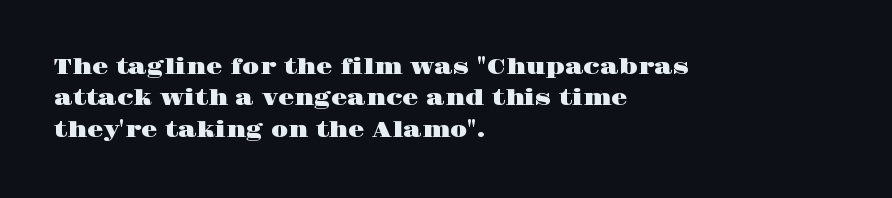
The compositor pushed each line to the left boundary. The designer left line spacing at the default. The rendering keeps characters at their native spacing. No italicization has been applied; the sample stays upright. Clear beneath every line of the passage.
